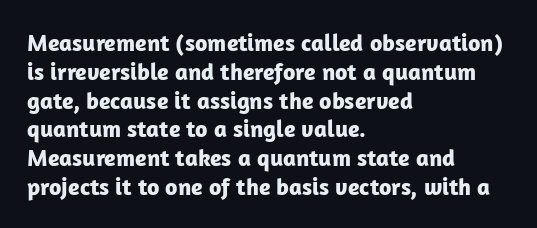
The image shows 24 px bold type, upright; set left-aligned, line spacing 1.2x, normal letter spacing, not underlined.
